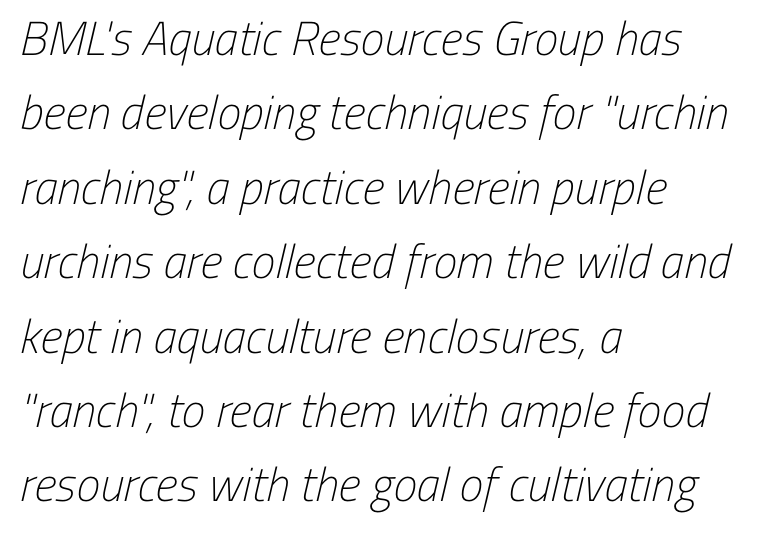
{"serif": "no", "bold": "no", "weight": "light", "width": "condensed", "stroke_contrast": "low", "x_height": "medium", "monospaced": "no", "underline": "no", "align": "left", "line_spacing": "normal", "line_spacing_ratio": 1.55, "letter_spacing": "normal", "letter_spacing_em": 0.0, "glyph_px": 48}
